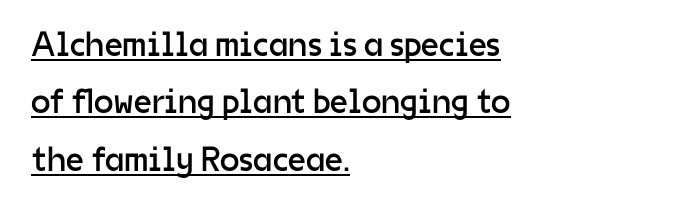
The face used here is proportionally spaced, like ordinary book or web type. Is this a heavy cut? Hardly; it is regular or lighter. Students, observe: this is what conventionally led text looks like. These lines are set flush left with a ragged right edge. The passage shown is underscored from start to finish. Rendered with straight, roman letterforms.
